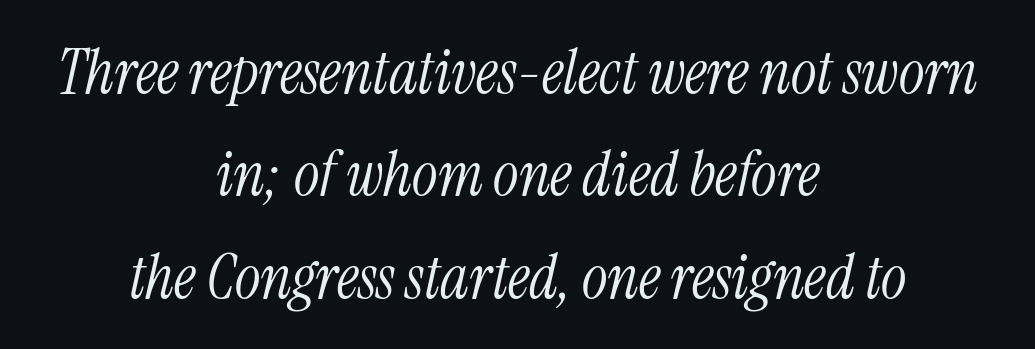
{"serif": "yes", "italic": "yes", "lean": "right", "slant_degrees": 13, "bold": "no", "weight": "light", "width": "condensed", "stroke_contrast": "medium", "x_height": "medium", "monospaced": "no", "underline": "no", "align": "center", "line_spacing": "normal", "line_spacing_ratio": 1.68, "letter_spacing": "normal", "letter_spacing_em": 0.0, "glyph_px": 61}
